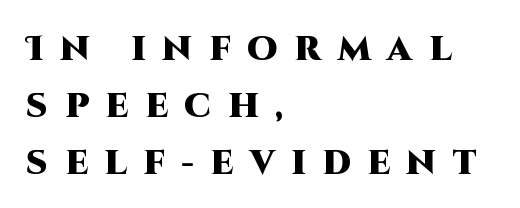
The image shows 34 px heavy sans-serif type, upright; set left-aligned, normal line spacing (1.68x), unusually wide letter spacing (+0.49 em), not underlined; high stroke contrast and a large x-height.
